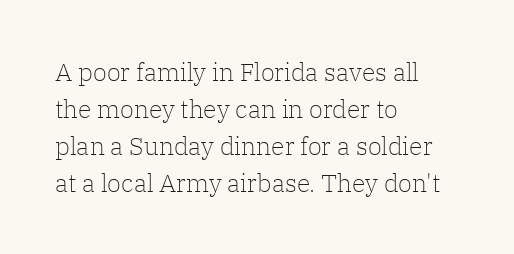
A typesetter would call this leading conventional body-copy spacing. Descender tails drop into unmarked territory. Visually the block forms a straight wall on the left and a jagged coastline on the right. Do the letters lean? They stand straight.
